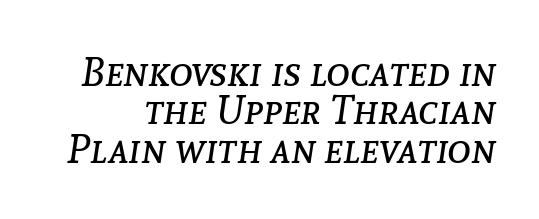
The image shows 40 px regular-weight type, italic (leaning right); set tight line spacing (0.96x), normal letter spacing, not underlined; low stroke contrast and a medium x-height.
